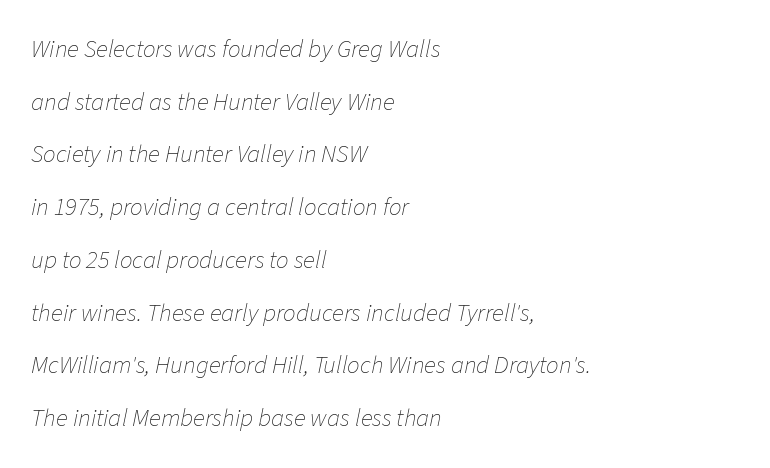
No letter is thick-stroked: the sample isn't bold. Spacing between characters is what you'd get straight out of the box. You can tell it's italic because the verticals aren't actually vertical. The ragged edge is on the right, which tells us the setting is flush left.
